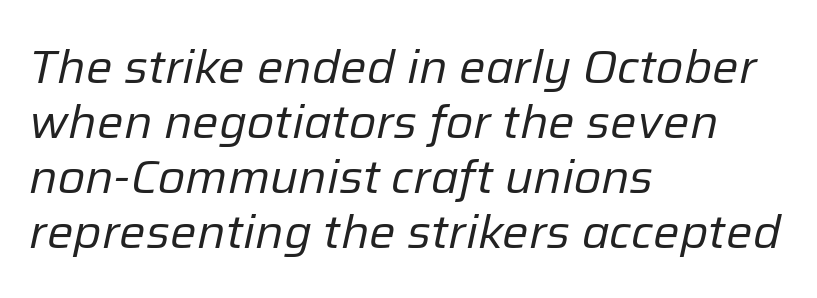
Q: Is the text bold? A: No.
Q: Is the text italic (slanted)? A: Yes, it leans right by about 12 degrees.
Q: Is the text underlined? A: No.
Q: How is the paragraph aligned? A: Left-aligned.
Q: Is the spacing between letters normal or unusually wide? A: Normal.
Q: Width (condensed, normal, or wide)? A: Normal.
Q: Stroke contrast? A: Low.
Q: x-height? A: Medium.
Q: Monospaced? A: No.
